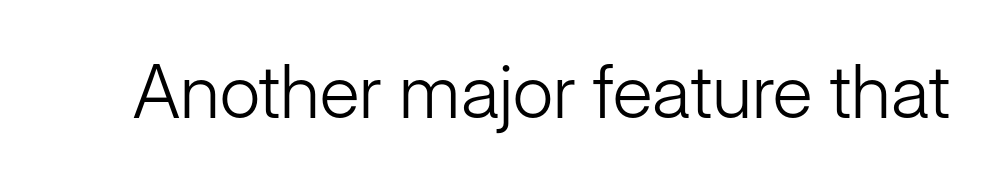
The image shows 74 px light sans-serif type, upright; set normal letter spacing, not underlined; low stroke contrast and a medium x-height.
